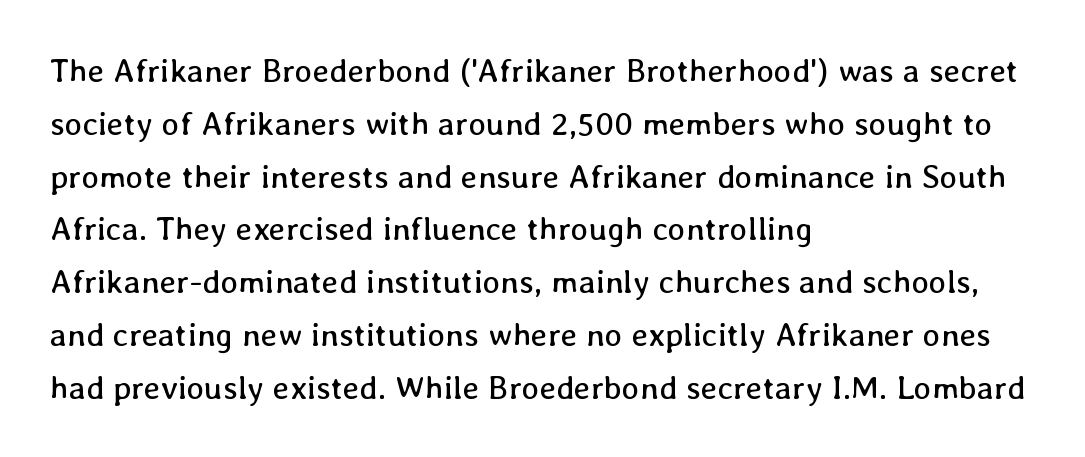
The image shows 33 px regular-weight type, upright; set left-aligned, normal line spacing (1.6x), normal letter spacing, not underlined; low stroke contrast and a medium x-height.
